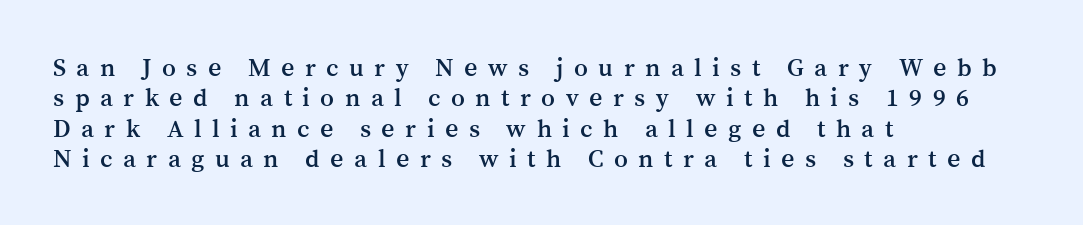
The image shows 26 px text type, upright; set left-aligned, line spacing 1.17x, unusually wide letter spacing (+0.4 em), not underlined.
